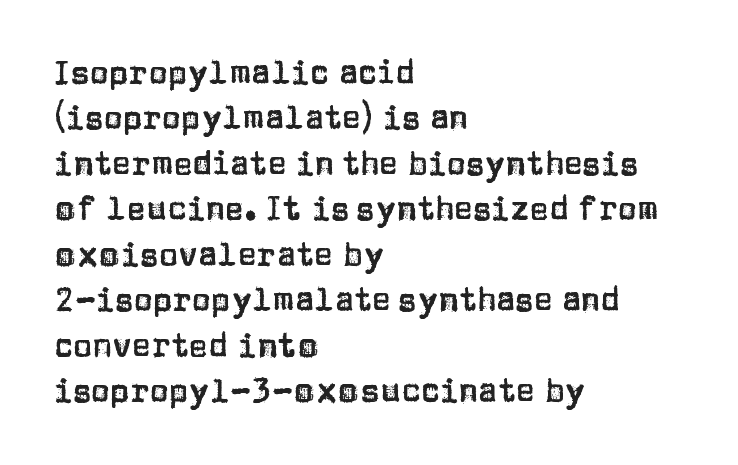
{"serif": "no", "italic": "no", "width": "normal", "stroke_contrast": "low", "x_height": "large", "monospaced": "no", "underline": "no", "align": "left", "line_spacing": "normal", "line_spacing_ratio": 1.42, "letter_spacing": "normal", "letter_spacing_em": 0.0, "glyph_px": 32}
